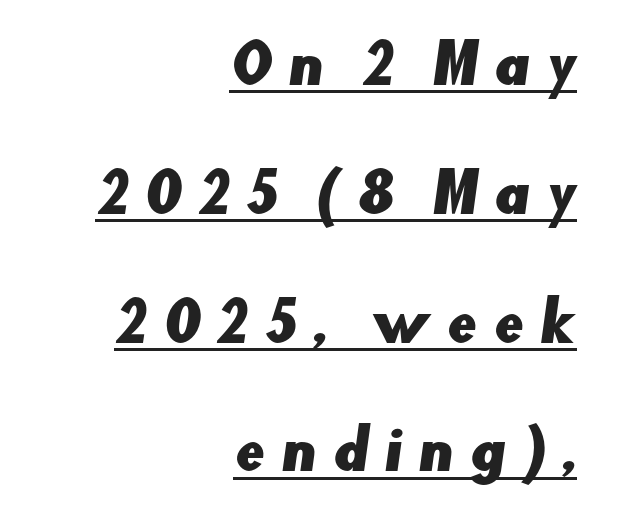
{"serif": "no", "width": "normal", "stroke_contrast": "low", "x_height": "small", "monospaced": "no", "underline": "yes", "align": "right", "line_spacing": "loose", "line_spacing_ratio": 2.43, "letter_spacing": "wide", "letter_spacing_em": 0.31, "glyph_px": 53}
